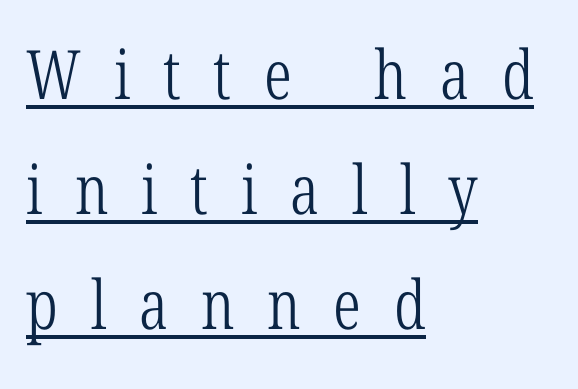
Do the characters align in a grid? No, the font is proportional. Rows of type keep a routine distance in the vertical direction. Stroke mass is kept to a normal reading level or below. This rendering employs a face with finishing strokes, i.e., a serif. A typographer would call this underscored text.
